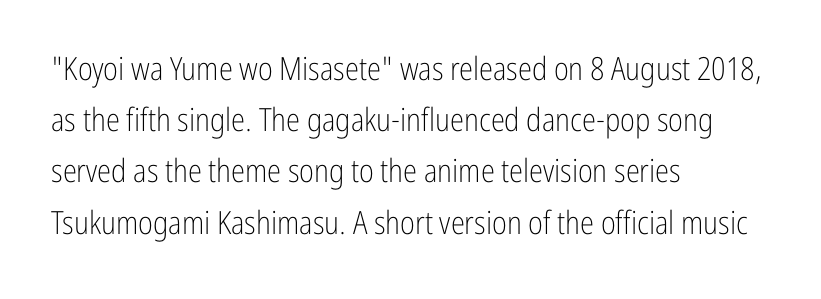
The image shows 32 px light, condensed sans-serif type, upright; set left-aligned, normal line spacing (1.6x), normal letter spacing, not underlined; low stroke contrast and a medium x-height.
